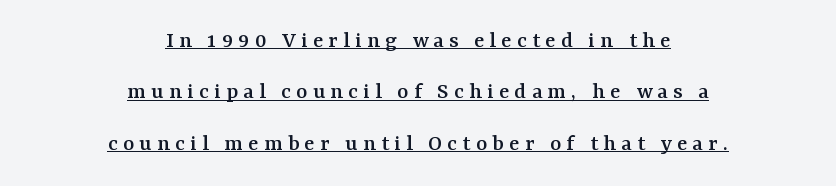
The image shows 24 px text type, upright; set centered, loose line spacing (2.14x), unusually wide letter spacing (+0.22 em), underlined.
